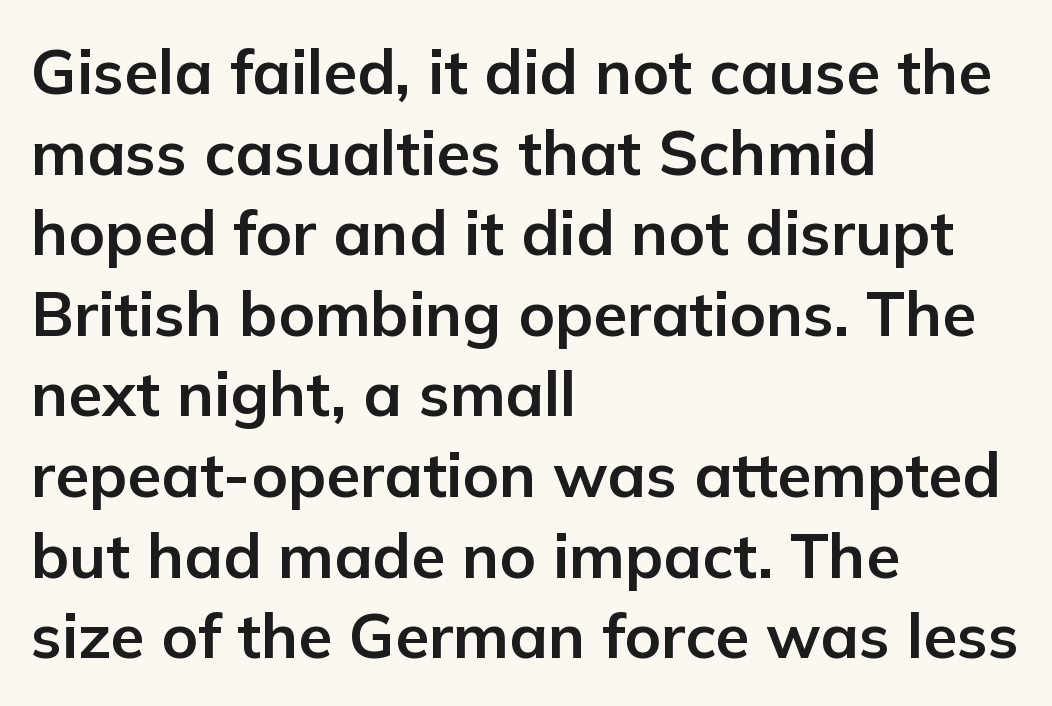
Q: Is the text bold? A: Yes.
Q: Is the text italic (slanted)? A: No, it is upright.
Q: Is the typeface a serif or a sans-serif typeface? A: Sans-serif.
Q: Is the text underlined? A: No.
Q: How is the paragraph aligned? A: Left-aligned.
Q: Is the spacing between letters normal or unusually wide? A: Normal.
Q: Is the spacing between lines tight, normal or loose? A: Normal.
Q: Width (condensed, normal, or wide)? A: Normal.
Q: Stroke contrast? A: Low.
Q: x-height? A: Medium.
Q: Monospaced? A: No.
